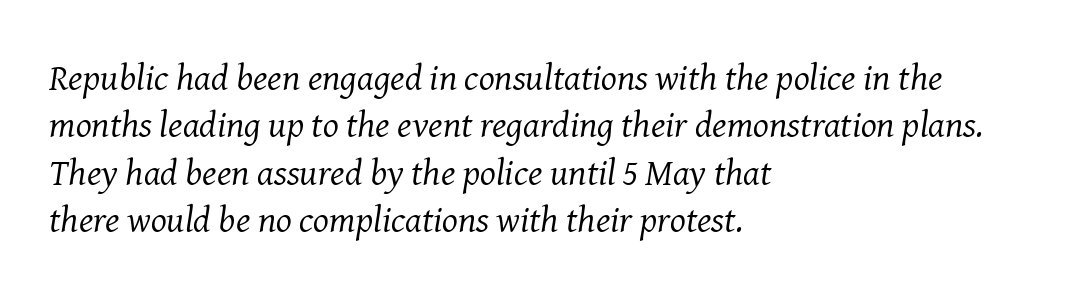
Q: Is the text bold? A: No.
Q: Is the text italic (slanted)? A: Yes, it leans right by about 8 degrees.
Q: Is the typeface a serif or a sans-serif typeface? A: Serif.
Q: Is the text underlined? A: No.
Q: How is the paragraph aligned? A: Left-aligned.
Q: Is the spacing between letters normal or unusually wide? A: Normal.
Q: Is the spacing between lines tight, normal or loose? A: Normal.
Q: Width (condensed, normal, or wide)? A: Normal.
Q: Stroke contrast? A: Medium.
Q: x-height? A: Medium.
Q: Monospaced? A: No.
